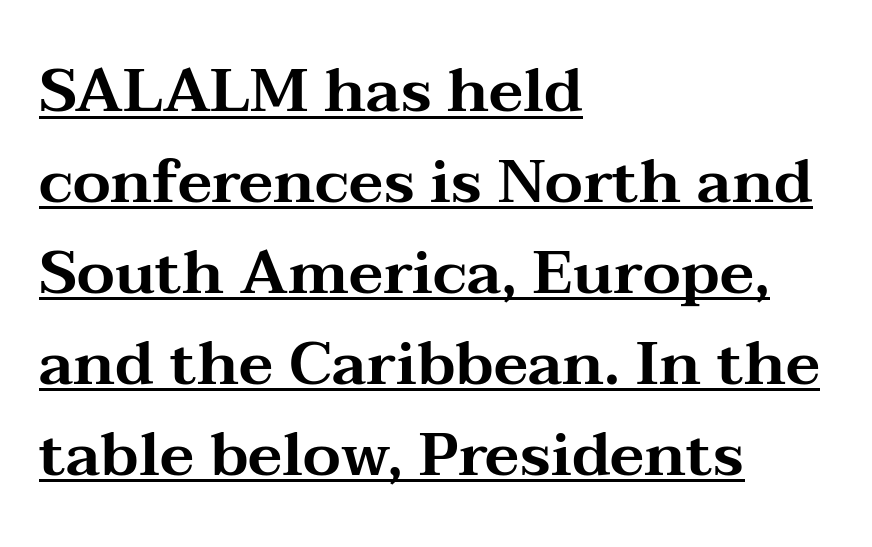
The image shows 61 px wide serif type, upright; set left-aligned, normal line spacing (1.49x), normal letter spacing, underlined; medium stroke contrast and a medium x-height.
